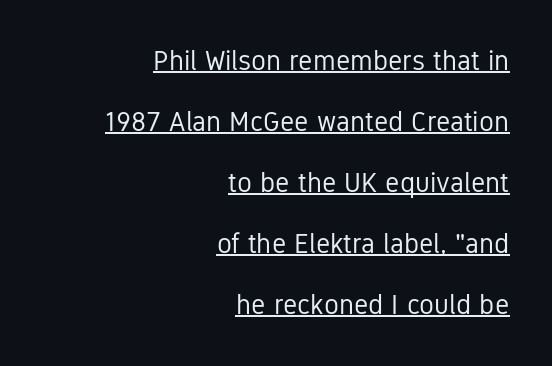
Q: Is the text bold? A: No.
Q: Is the text italic (slanted)? A: No, it is upright.
Q: Is the typeface a serif or a sans-serif typeface? A: Sans-serif.
Q: Is the text underlined? A: Yes.
Q: How is the paragraph aligned? A: Right-aligned.
Q: Is the spacing between letters normal or unusually wide? A: Normal.
Q: Is the spacing between lines tight, normal or loose? A: Loose.
Q: Width (condensed, normal, or wide)? A: Condensed.
Q: Stroke contrast? A: Low.
Q: x-height? A: Medium.
Q: Monospaced? A: No.
